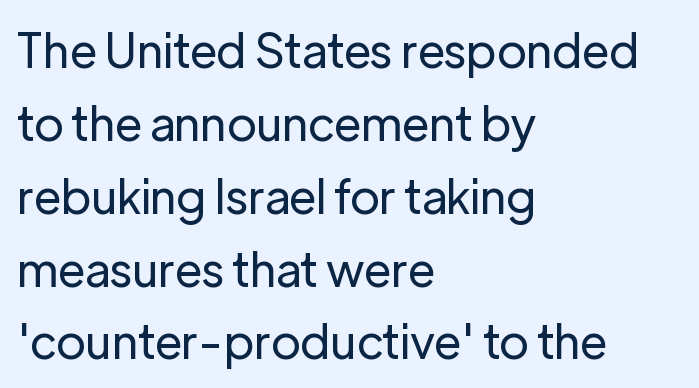
{"serif": "no", "italic": "no", "bold": "no", "weight": "regular", "width": "normal", "stroke_contrast": "low", "x_height": "medium", "monospaced": "no", "underline": "no", "align": "left", "line_spacing": "normal", "line_spacing_ratio": 1.55, "letter_spacing": "normal", "letter_spacing_em": 0.0, "glyph_px": 47}
